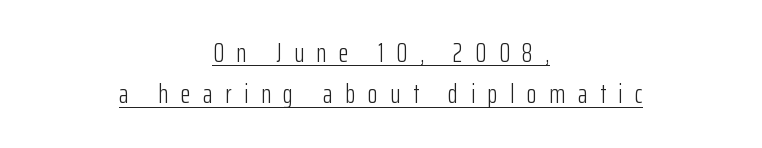
Q: Is the text bold? A: No.
Q: Is the text italic (slanted)? A: No, it is upright.
Q: Is the text underlined? A: Yes.
Q: How is the paragraph aligned? A: Centered.
Q: Is the spacing between letters normal or unusually wide? A: Unusually wide.
Q: Is the spacing between lines tight, normal or loose? A: Normal.
